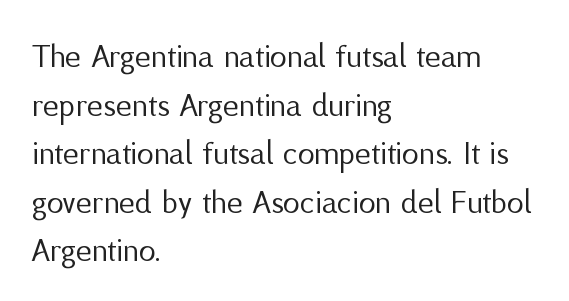
Normally led — the rows are evenly, conventionally spaced. Tall strokes in this sample are plumb rather than angled. The space beneath each line is pristine and unruled. Caption: standard tracking, unaltered. Horizontal alignment here is leftward, the default for most running prose. The face used here is proportionally spaced, like ordinary book or web type.
